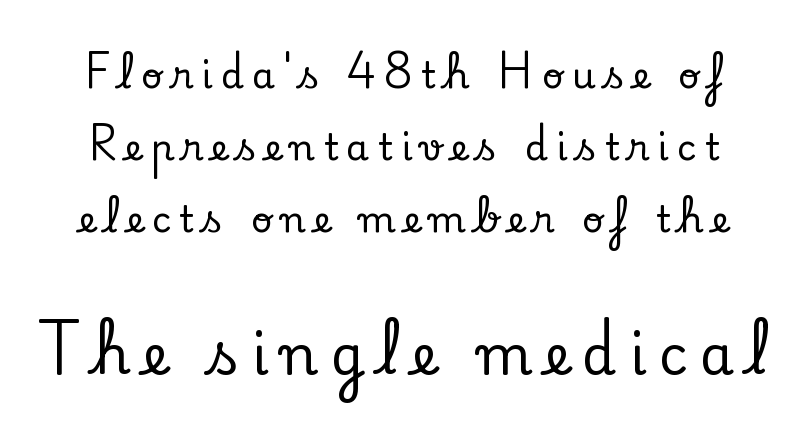
Horizontal bands of white between lines are thick stripes. The passage shown is not underscored anywhere. The letters stand straight up with perfectly vertical stems. In terms of letterspacing, this is a distinctly airy, spread setting.
